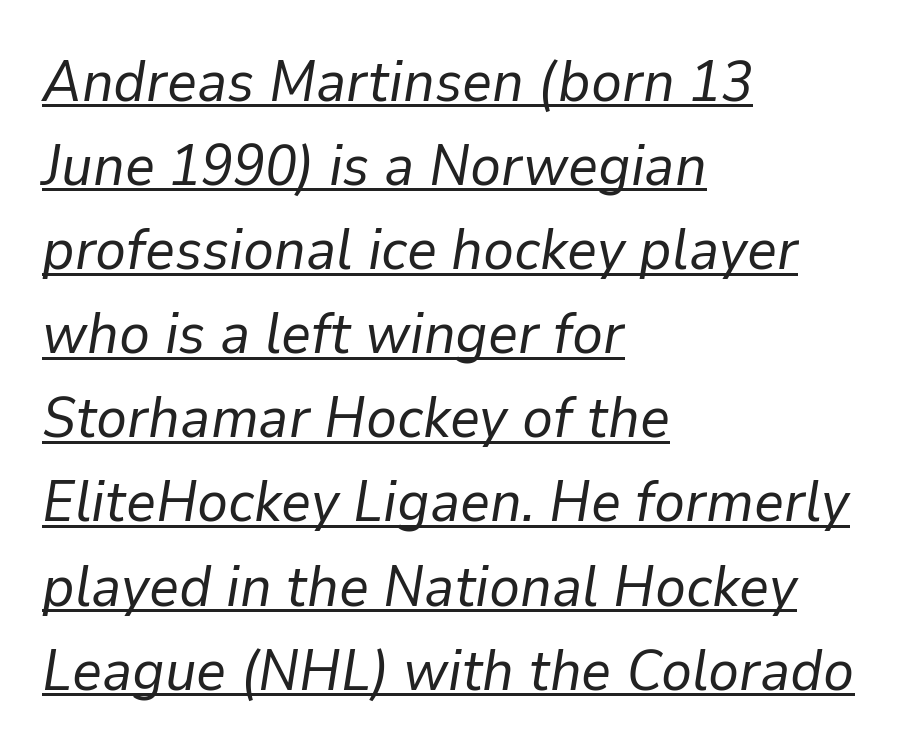
{"italic": "yes", "lean": "right", "slant_degrees": 9, "bold": "no", "weight": "regular", "width": "normal", "stroke_contrast": "low", "x_height": "medium", "monospaced": "no", "underline": "yes", "align": "left", "line_spacing": "normal", "line_spacing_ratio": 1.45, "letter_spacing": "normal", "letter_spacing_em": 0.0, "glyph_px": 58}
